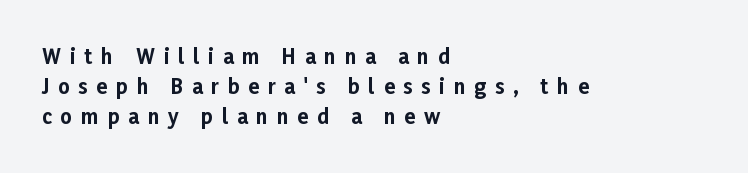
These lines are set flush left with a ragged right edge. Students, this is bold: see how much ink each stroke carries. The string is rendered with underlining switched off. This is the regular roman posture of the typeface.
